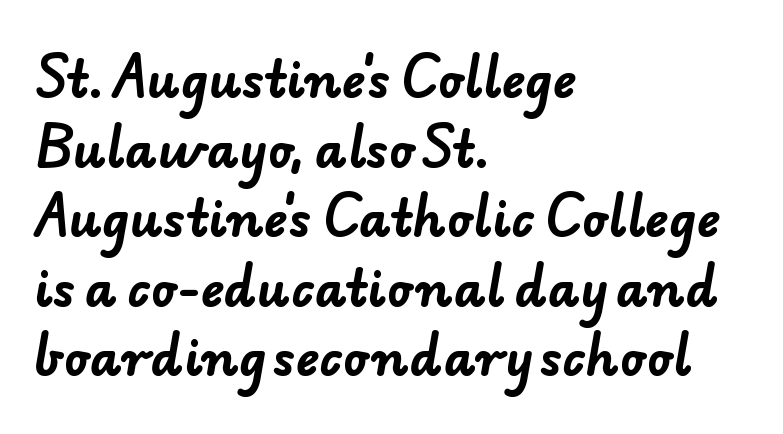
Q: Is the text bold? A: Yes.
Q: Is the typeface a serif or a sans-serif typeface? A: Sans-serif.
Q: Is the text underlined? A: No.
Q: How is the paragraph aligned? A: Left-aligned.
Q: Is the spacing between letters normal or unusually wide? A: Normal.
Q: Is the spacing between lines tight, normal or loose? A: Normal.
Q: Width (condensed, normal, or wide)? A: Normal.
Q: Stroke contrast? A: Low.
Q: x-height? A: Small.
Q: Monospaced? A: No.
